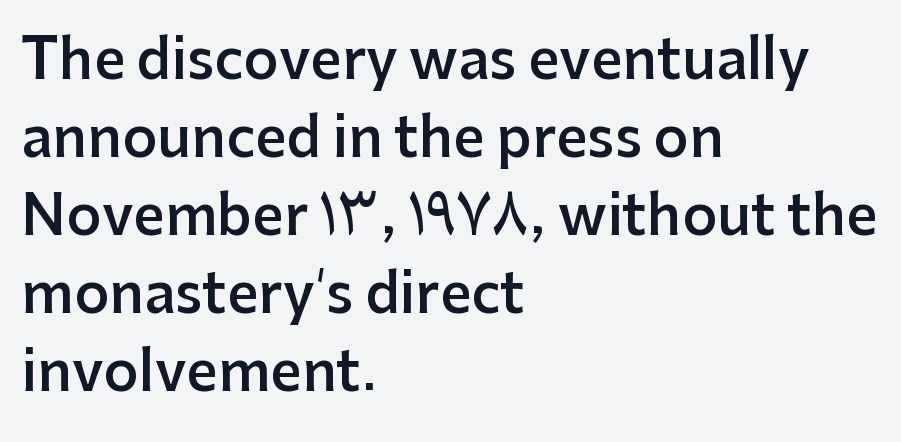
{"serif": "no", "italic": "no", "bold": "semi", "weight": "semibold", "width": "normal", "stroke_contrast": "low", "x_height": "medium", "monospaced": "no", "underline": "no", "align": "left", "line_spacing": "normal", "line_spacing_ratio": 1.42, "letter_spacing": "normal", "letter_spacing_em": 0.0, "glyph_px": 55}
